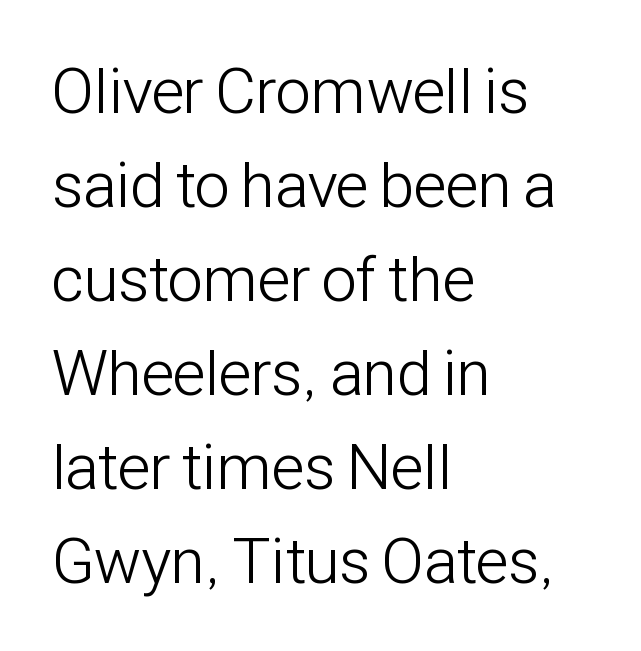
The image shows 64 px light, condensed sans-serif type, upright; set left-aligned, normal line spacing (1.47x), normal letter spacing, not underlined; low stroke contrast and a medium x-height.
